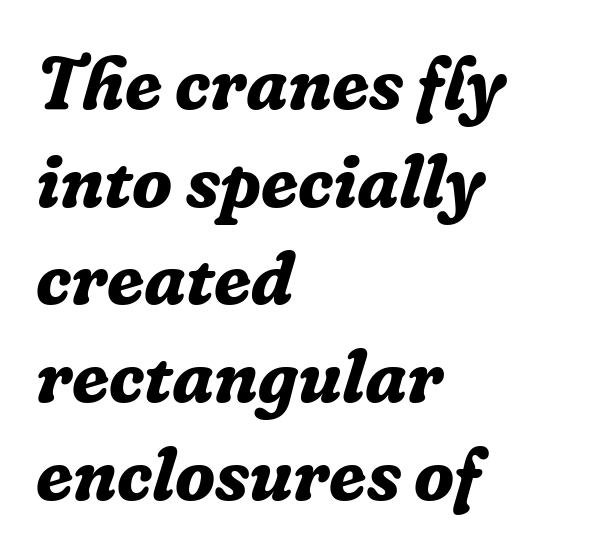
One glance says typical: line gaps are just what's usual. Unlike a clean sans, this face finishes its strokes with serifs. Beneath every word, the page is bare. The type is set solid horizontally, with unmodified tracking. A typesetter would mark this as italic. Line beginnings align vertically; line endings do not.
